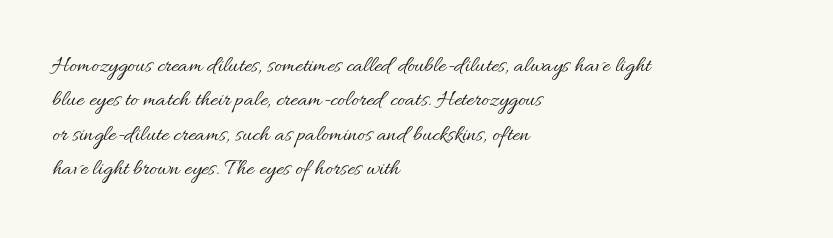
Observe the ordinary spacing: letters are neighbours, not strangers. Only glyphs here, with clear space below each row. Honestly, the row spacing looks completely unremarkable. No letter is thick-stroked: the sample isn't bold.
